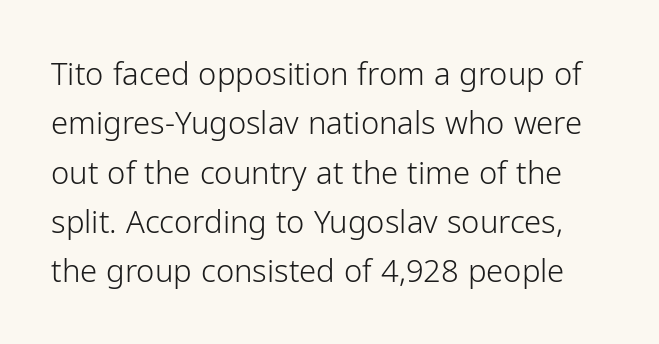
Q: Is the text bold? A: No.
Q: Is the text italic (slanted)? A: No, it is upright.
Q: Is the typeface a serif or a sans-serif typeface? A: Sans-serif.
Q: Is the text underlined? A: No.
Q: Is the spacing between letters normal or unusually wide? A: Normal.
Q: Is the spacing between lines tight, normal or loose? A: Normal.
Q: Width (condensed, normal, or wide)? A: Normal.
Q: Stroke contrast? A: Low.
Q: x-height? A: Medium.
Q: Monospaced? A: No.
